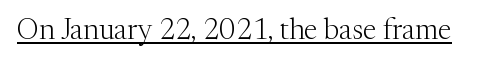
Q: Is the text bold? A: No.
Q: Is the text italic (slanted)? A: No, it is upright.
Q: Is the typeface a serif or a sans-serif typeface? A: Serif.
Q: Is the text underlined? A: Yes.
Q: Is the spacing between letters normal or unusually wide? A: Normal.
Q: Width (condensed, normal, or wide)? A: Normal.
Q: Stroke contrast? A: Medium.
Q: x-height? A: Medium.
Q: Monospaced? A: No.
